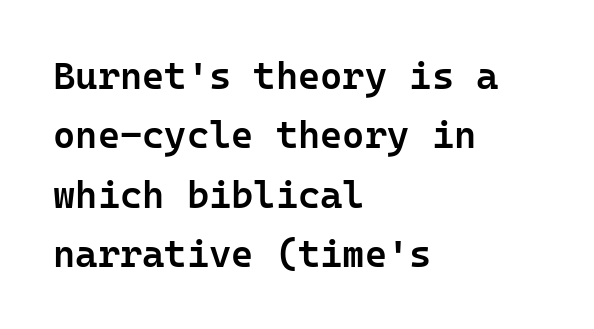
The image shows 38 px semibold sans-serif type, upright, monospaced; set left-aligned, normal line spacing (1.56x), normal letter spacing, not underlined; low stroke contrast and a medium x-height.
